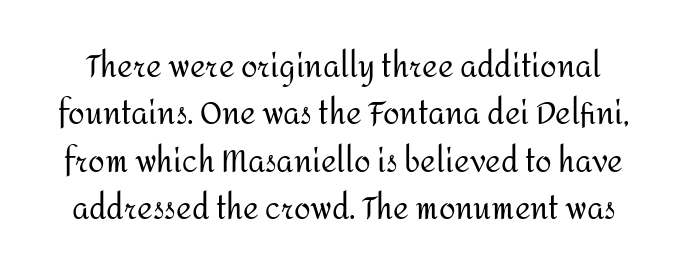
Tracking value appears to be zero — textbook default spacing. This is sans-serif lettering, the kind often seen on screens and signage. Anything drawn beneath the words? Only blank space. Weight: regular or lighter. Do the letters lean? They stand straight.
